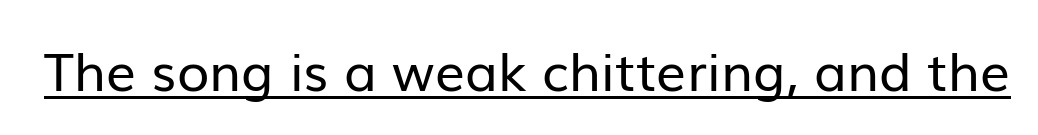
The image shows 53 px regular-weight sans-serif type, upright; set normal letter spacing, underlined; low stroke contrast and a medium x-height.
